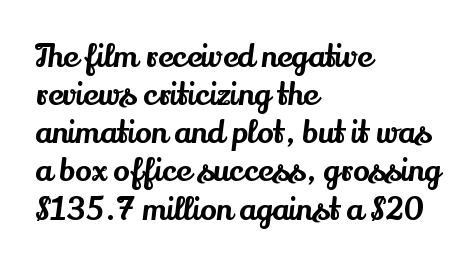
The area under the type is left untouched. The passage shown has conventional tracking throughout. Letterform terminals end in serifs throughout the passage.
